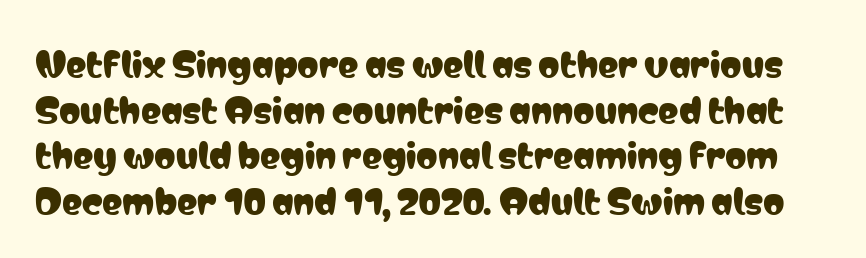
{"serif": "no", "italic": "no", "width": "condensed", "stroke_contrast": "low", "x_height": "medium", "monospaced": "no", "underline": "no", "line_spacing": "normal", "line_spacing_ratio": 1.34, "letter_spacing": "normal", "letter_spacing_em": 0.0, "glyph_px": 34}
